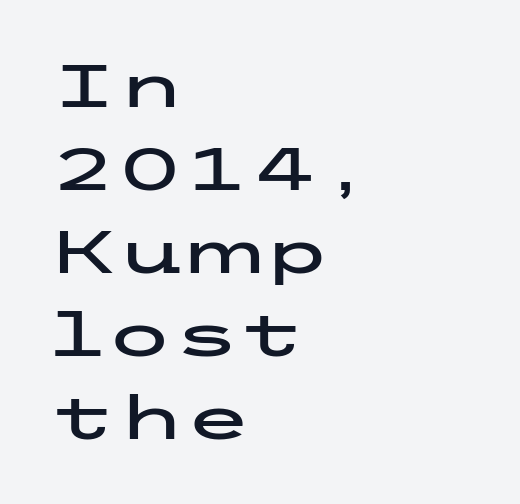
The image shows 61 px wide sans-serif type, upright; set left-aligned, normal line spacing (1.36x), normal letter spacing, not underlined; low stroke contrast and a medium x-height.
